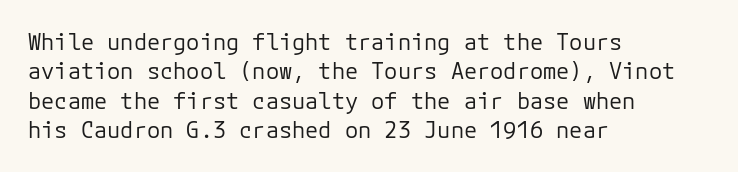
Q: Is the text bold? A: No.
Q: Is the text italic (slanted)? A: No, it is upright.
Q: Is the text underlined? A: No.
Q: How is the paragraph aligned? A: Left-aligned.
Q: Is the spacing between letters normal or unusually wide? A: Normal.
Q: Is the spacing between lines tight, normal or loose? A: Normal.
